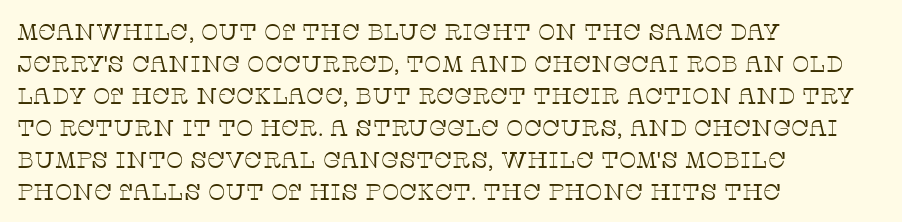
The image shows 23 px text type, upright; set left-aligned, normal line spacing (1.39x), normal letter spacing, not underlined.
